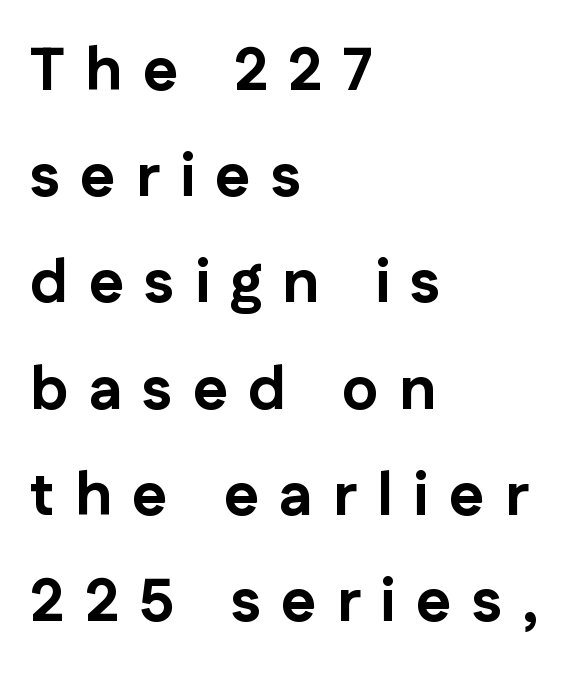
Observe the absence of serifs on each vertical stroke in this sample. The setting favours the left margin, as ordinary paragraphs usually do. The rendering uses a bold face; every stroke is thick and dark. Character widths vary here, with narrow letters taking less room than wide ones.
